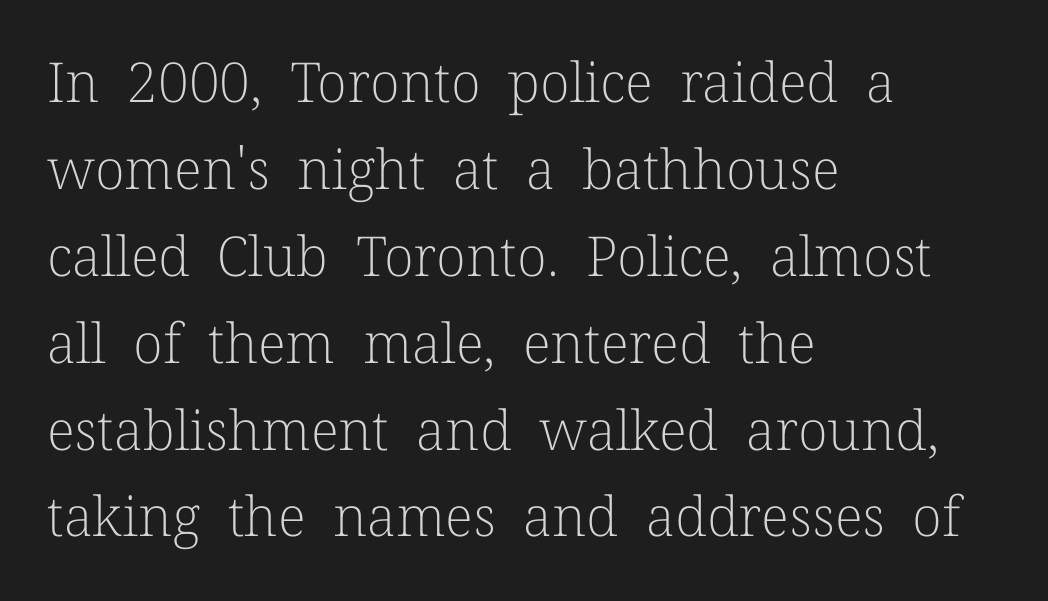
Q: Is the text bold? A: No.
Q: Is the text italic (slanted)? A: No, it is upright.
Q: Is the typeface a serif or a sans-serif typeface? A: Serif.
Q: Is the text underlined? A: No.
Q: How is the paragraph aligned? A: Left-aligned.
Q: Is the spacing between letters normal or unusually wide? A: Normal.
Q: Is the spacing between lines tight, normal or loose? A: Normal.
Q: Width (condensed, normal, or wide)? A: Normal.
Q: Stroke contrast? A: Low.
Q: x-height? A: Medium.
Q: Monospaced? A: No.
